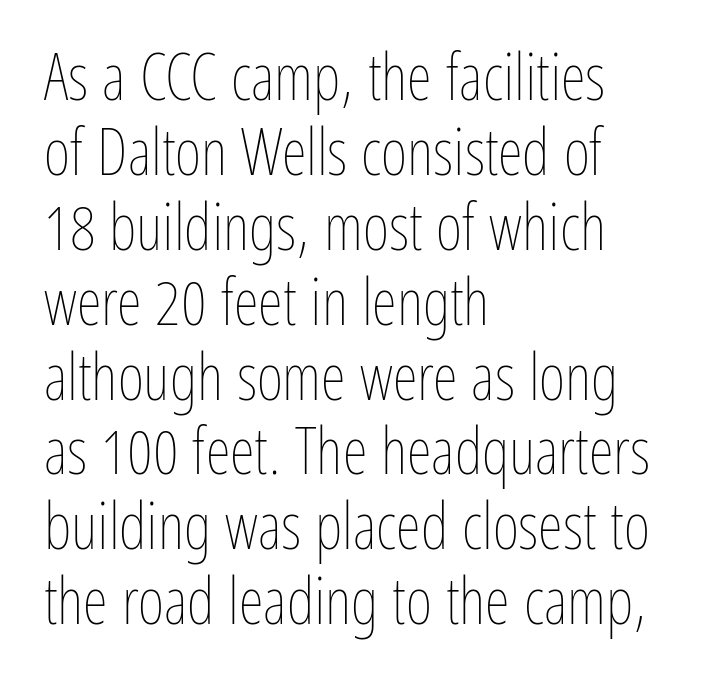
Only glyphs here, with clear space below each row. The face used here is rendered with its standard letterfit. The letters advance in unequal steps, a hallmark of proportional type. No italicization has been applied; the sample stays upright. The letterforms sit at book weight or below. The ragged edge is on the right, which tells us the setting is flush left.
